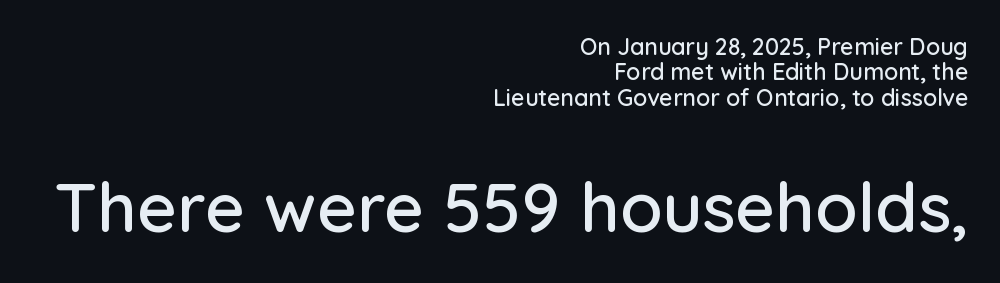
Q: Is the text italic (slanted)? A: No, it is upright.
Q: Is the typeface a serif or a sans-serif typeface? A: Sans-serif.
Q: Is the text underlined? A: No.
Q: How is the paragraph aligned? A: Right-aligned.
Q: Is the spacing between letters normal or unusually wide? A: Normal.
Q: Is the spacing between lines tight, normal or loose? A: Tight.
Q: Which block of text is set in a larger size, the first (top) or the second (bottom)? A: The second (bottom) one.
Q: Width (condensed, normal, or wide)? A: Normal.
Q: Stroke contrast? A: Low.
Q: x-height? A: Medium.
Q: Monospaced? A: No.
